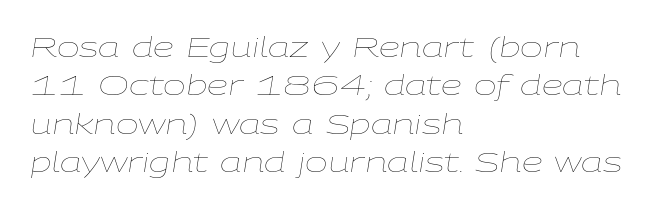
The image shows 27 px text type, italic (leaning right); set left-aligned, normal line spacing (1.42x), normal letter spacing, not underlined.
